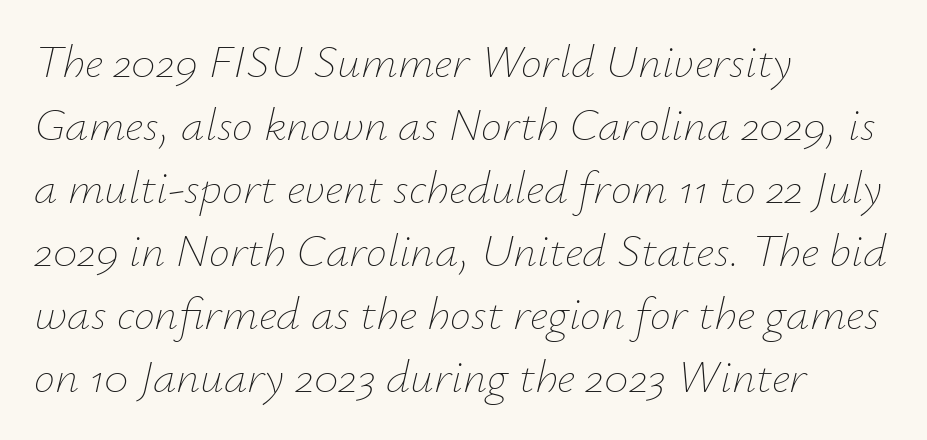
{"italic": "yes", "lean": "right", "slant_degrees": 12, "bold": "no", "weight": "thin", "width": "normal", "stroke_contrast": "low", "x_height": "small", "monospaced": "no", "underline": "no", "align": "left", "line_spacing": "normal", "line_spacing_ratio": 1.34, "letter_spacing": "normal", "letter_spacing_em": 0.0, "glyph_px": 47}
